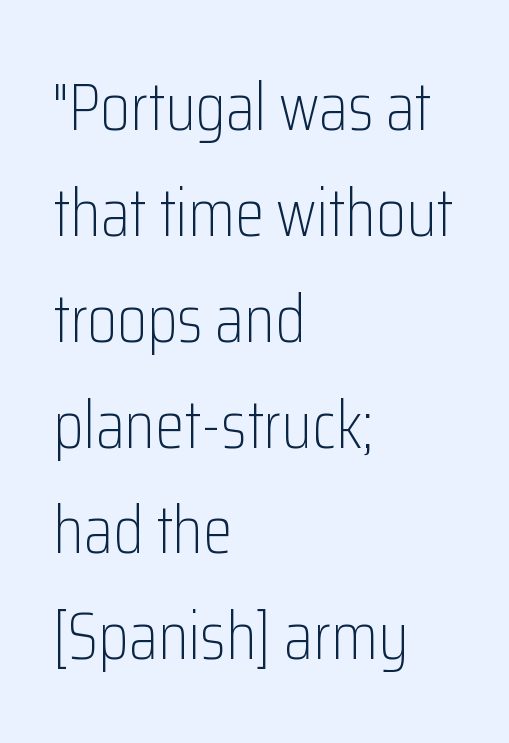
Teacher's note: observe the even left margin — that is flush-left alignment. A sans-serif font was chosen for this passage. Evenly set lines give the paragraph a standard silhouette. Spacing verdict: proportional, widths tailored to each character. Rule under the text: the space is simply empty. Compared with typical body copy, the letter spacing here is the same.
